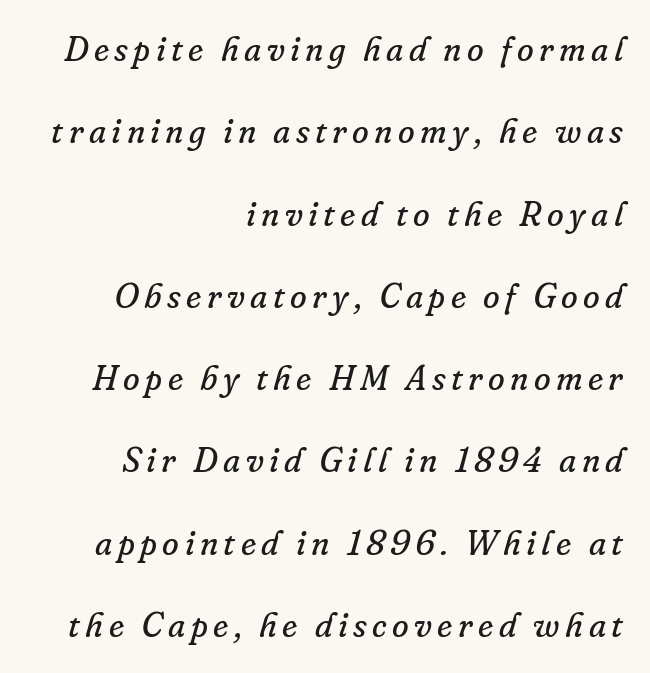
Q: Is the text bold? A: No.
Q: Is the text italic (slanted)? A: Yes, it leans right by about 16 degrees.
Q: Is the typeface a serif or a sans-serif typeface? A: Serif.
Q: Is the text underlined? A: No.
Q: How is the paragraph aligned? A: Right-aligned.
Q: Is the spacing between lines tight, normal or loose? A: Loose.
Q: Width (condensed, normal, or wide)? A: Normal.
Q: Stroke contrast? A: Low.
Q: x-height? A: Small.
Q: Monospaced? A: No.
